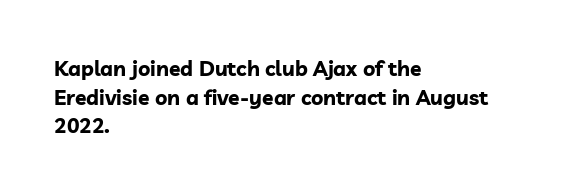
The image shows 21 px bold type, upright; set left-aligned, normal line spacing (1.36x), normal letter spacing, not underlined.
